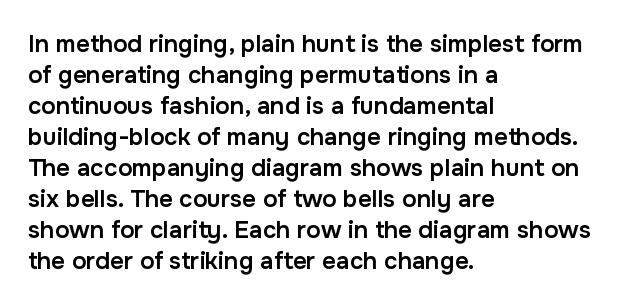
The image shows 24 px text type, upright; set left-aligned, normal line spacing (1.29x), normal letter spacing, not underlined.
